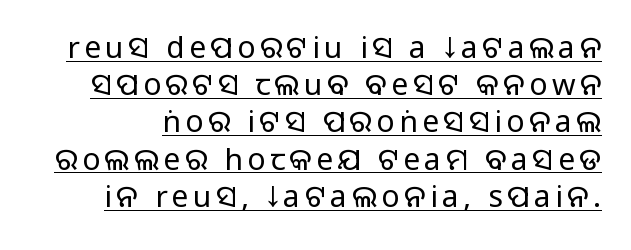
{"serif": "no", "italic": "no", "bold": "no", "weight": "regular", "width": "normal", "stroke_contrast": "low", "x_height": "large", "monospaced": "no", "underline": "yes", "line_spacing_ratio": 1.24, "glyph_px": 30}
